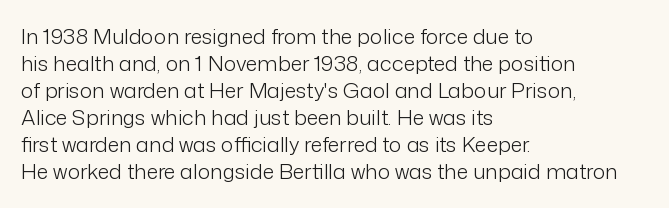
The passage shown is not underscored anywhere. Summary of vertical rhythm: regular, with standard interline spacing. The rag falls on the right side of this text block. Notice how the stems are strictly vertical — no italics here. Vertical stems look standard width or narrower in stroke.
